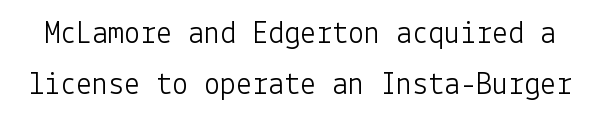
{"serif": "no", "italic": "no", "bold": "no", "weight": "light", "width": "normal", "stroke_contrast": "low", "x_height": "medium", "underline": "no", "line_spacing": "normal", "line_spacing_ratio": 1.59, "letter_spacing": "normal", "letter_spacing_em": 0.0, "glyph_px": 32}
